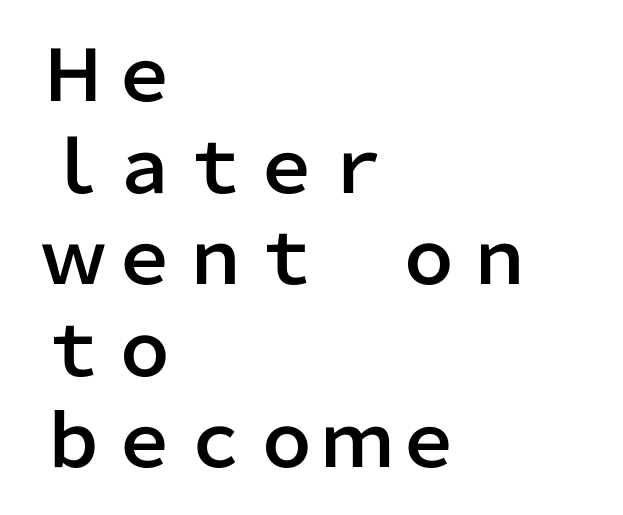
Q: Is the text italic (slanted)? A: No, it is upright.
Q: Is the typeface a serif or a sans-serif typeface? A: Sans-serif.
Q: Is the text underlined? A: No.
Q: How is the paragraph aligned? A: Left-aligned.
Q: Is the spacing between letters normal or unusually wide? A: Normal.
Q: Is the spacing between lines tight, normal or loose? A: Normal.
Q: Width (condensed, normal, or wide)? A: Normal.
Q: Stroke contrast? A: Low.
Q: x-height? A: Medium.
Q: Monospaced? A: No.
